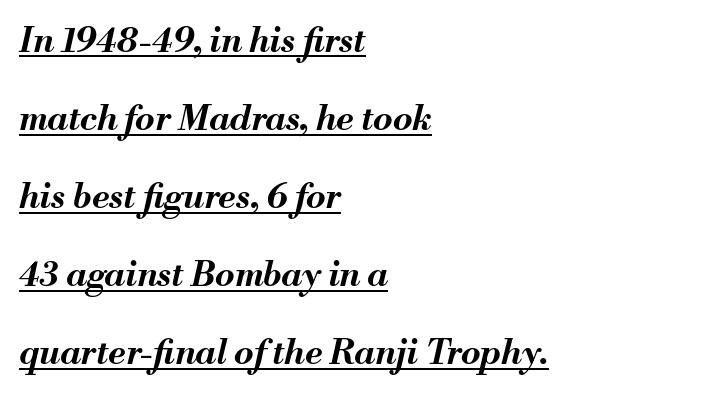
{"italic": "yes", "lean": "right", "slant_degrees": 13, "bold": "yes", "weight": "bold", "width": "normal", "stroke_contrast": "medium", "x_height": "small", "monospaced": "no", "underline": "yes", "align": "left", "line_spacing": "loose", "line_spacing_ratio": 2.23, "letter_spacing": "normal", "letter_spacing_em": 0.0, "glyph_px": 35}
